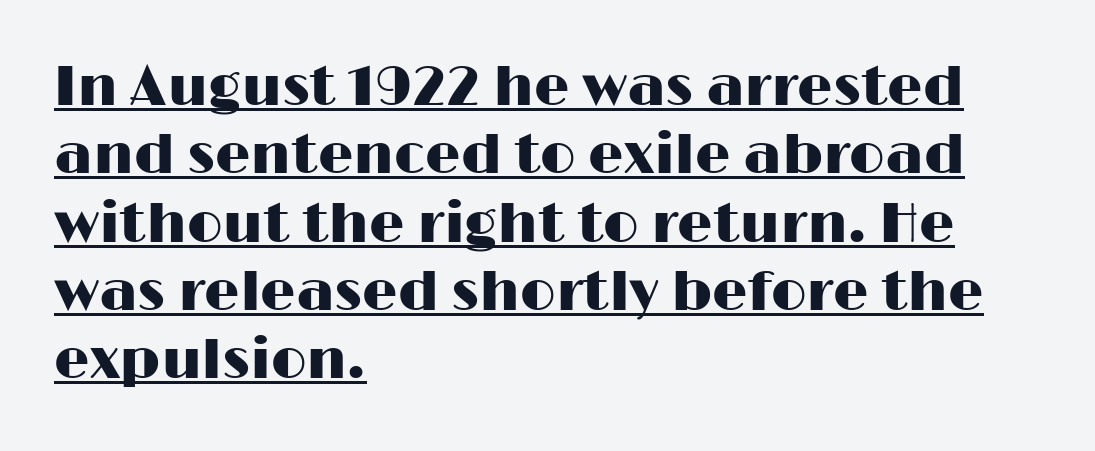
The typeface chosen for these lines omits serifs. Posture: vertical. A rule runs beneath these lines of type. Proportional: the letters do not fall into vertical columns. Does the copy run flush right? No — it runs flush left. Nobody touched the tracking dial on this one.
